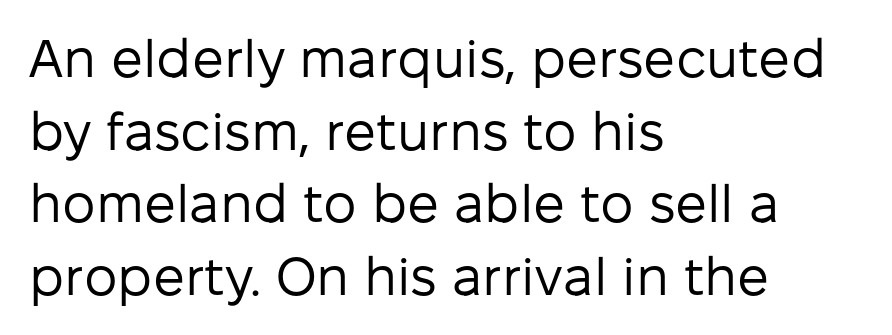
Grotesque or geometric, the face here clearly has no serifs. Letters rest on an invisible, unmarked baseline. Baseline-to-baseline distance is the conventional proportion of letter height. This rendering uses left alignment, leaving the right contour irregular.
